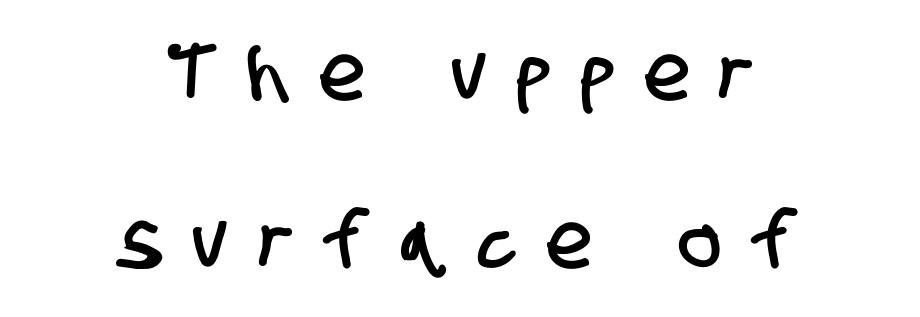
Character widths vary here, with narrow letters taking less room than wide ones. This sample is center-justified, so both line endings float freely. How are the letters spaced? Widely, with obvious added tracking. Vertical spacing — loose.
